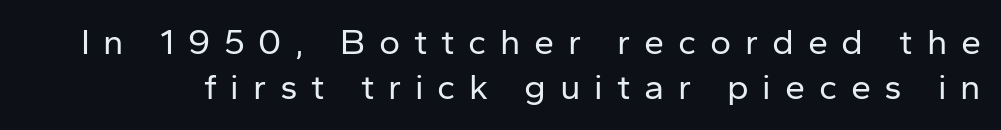
Rows of type keep a routine distance in the vertical direction. The strokes are not fattened; the text isn't bold. You can tell it's not italic because the verticals are truly vertical. This sample has the flowing, uneven cadence of proportional lettering. Nothing sits at the stroke ends, so this counts as sans-serif. The space directly below the letters is spotless.
